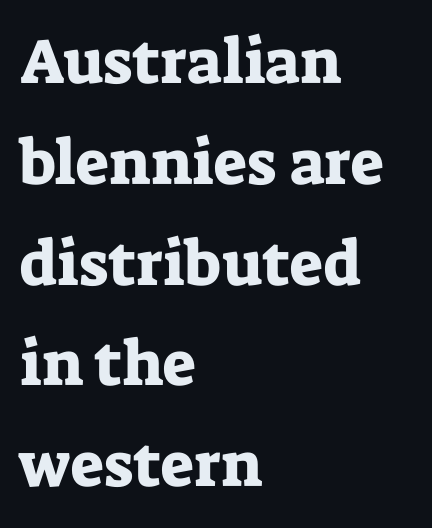
The image shows 63 px serif type, upright; set left-aligned, normal line spacing (1.6x), normal letter spacing, not underlined; low stroke contrast and a medium x-height.
